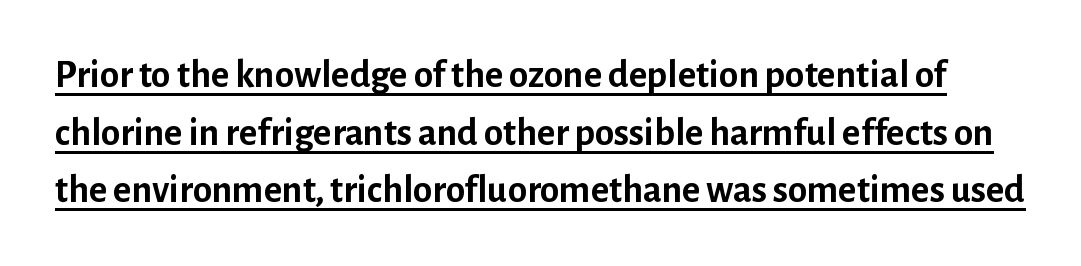
{"serif": "no", "italic": "no", "bold": "yes", "weight": "semibold", "width": "normal", "stroke_contrast": "low", "x_height": "medium", "monospaced": "no", "underline": "yes", "line_spacing": "normal", "line_spacing_ratio": 1.48, "letter_spacing": "normal", "letter_spacing_em": 0.0, "glyph_px": 39}
